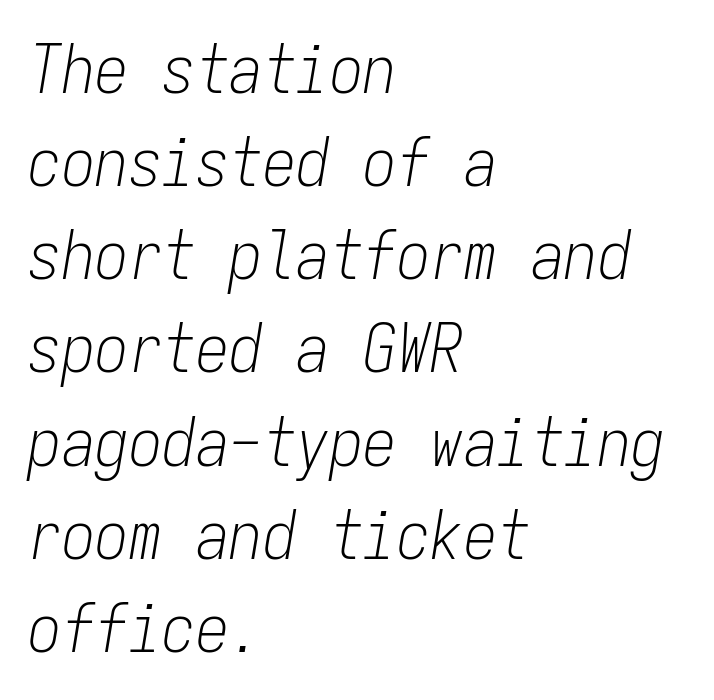
Q: Is the text bold? A: No.
Q: Is the text italic (slanted)? A: Yes, it leans right by about 9 degrees.
Q: Is the text underlined? A: No.
Q: How is the paragraph aligned? A: Left-aligned.
Q: Is the spacing between letters normal or unusually wide? A: Normal.
Q: Is the spacing between lines tight, normal or loose? A: Normal.
Q: Width (condensed, normal, or wide)? A: Condensed.
Q: Stroke contrast? A: Low.
Q: x-height? A: Medium.
Q: Monospaced? A: Yes.
